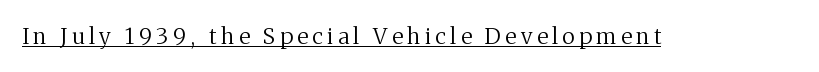
The image shows 22 px text type, upright; set unusually wide letter spacing (+0.21 em), underlined.
